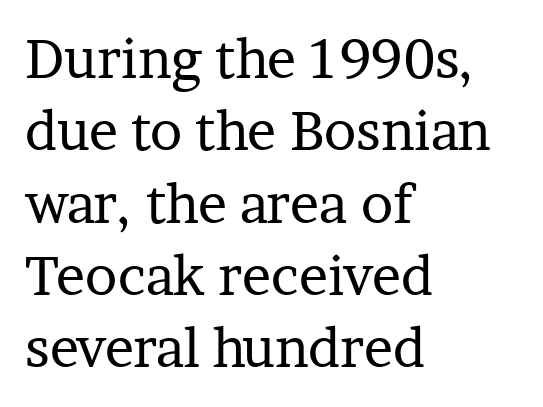
No heavy texture on the line: the type isn't bold. The letters sit at their default tracking, neither squeezed nor spread. The face used here is proportionally spaced, like ordinary book or web type. Is there any slant? The stems are plumb. Typographically, this falls in the serif category.
